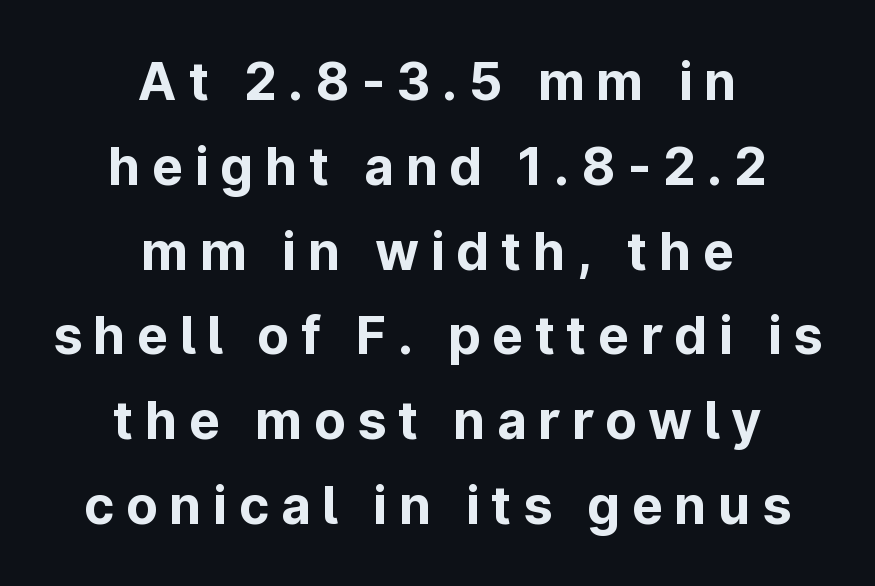
Q: Is the text bold? A: Yes.
Q: Is the text italic (slanted)? A: No, it is upright.
Q: Is the typeface a serif or a sans-serif typeface? A: Sans-serif.
Q: Is the text underlined? A: No.
Q: How is the paragraph aligned? A: Centered.
Q: Is the spacing between letters normal or unusually wide? A: Unusually wide.
Q: Is the spacing between lines tight, normal or loose? A: Normal.
Q: Width (condensed, normal, or wide)? A: Normal.
Q: Stroke contrast? A: Low.
Q: x-height? A: Medium.
Q: Monospaced? A: No.
